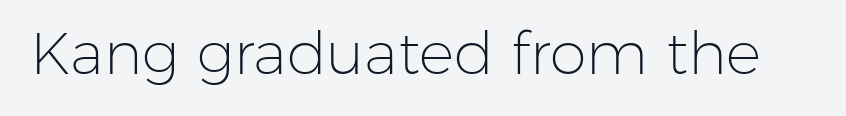
The image shows 59 px light sans-serif type, upright; set normal letter spacing, not underlined; low stroke contrast and a medium x-height.
